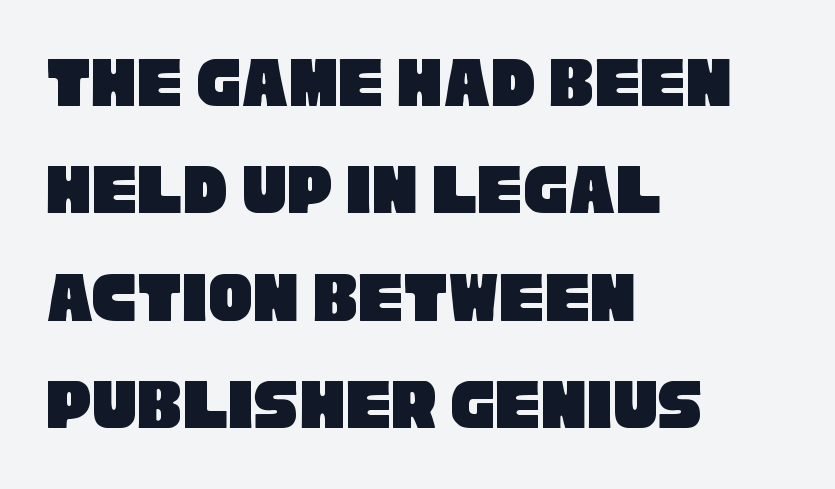
{"serif": "no", "width": "condensed", "stroke_contrast": "low", "x_height": "large", "monospaced": "no", "underline": "no", "align": "left", "line_spacing": "normal", "line_spacing_ratio": 1.45, "letter_spacing": "normal", "letter_spacing_em": 0.0, "glyph_px": 74}
